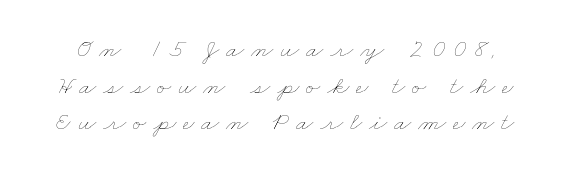
{"bold": "no", "underline": "no", "line_spacing": "normal", "line_spacing_ratio": 1.41, "letter_spacing": "wide", "letter_spacing_em": 0.26, "glyph_px": 26}
